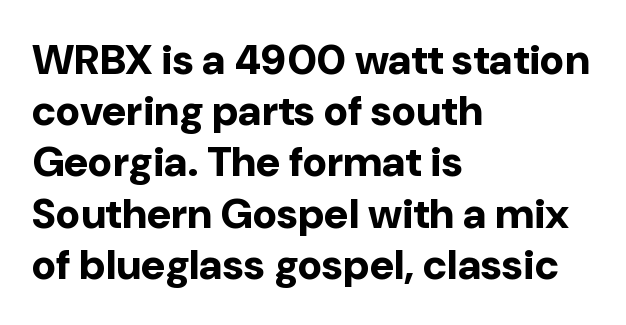
Q: Is the text bold? A: Yes.
Q: Is the text italic (slanted)? A: No, it is upright.
Q: Is the typeface a serif or a sans-serif typeface? A: Sans-serif.
Q: Is the text underlined? A: No.
Q: How is the paragraph aligned? A: Left-aligned.
Q: Is the spacing between letters normal or unusually wide? A: Normal.
Q: Width (condensed, normal, or wide)? A: Normal.
Q: Stroke contrast? A: Low.
Q: x-height? A: Medium.
Q: Monospaced? A: No.
